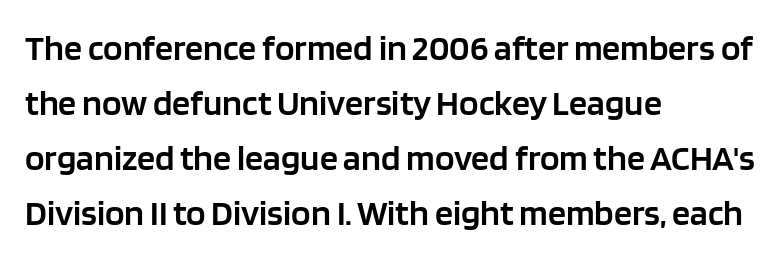
Q: Is the text bold? A: Semi-bold.
Q: Is the text italic (slanted)? A: No, it is upright.
Q: Is the typeface a serif or a sans-serif typeface? A: Sans-serif.
Q: Is the text underlined? A: No.
Q: How is the paragraph aligned? A: Left-aligned.
Q: Is the spacing between letters normal or unusually wide? A: Normal.
Q: Is the spacing between lines tight, normal or loose? A: Normal.
Q: Width (condensed, normal, or wide)? A: Normal.
Q: Stroke contrast? A: Low.
Q: x-height? A: Large.
Q: Monospaced? A: No.
